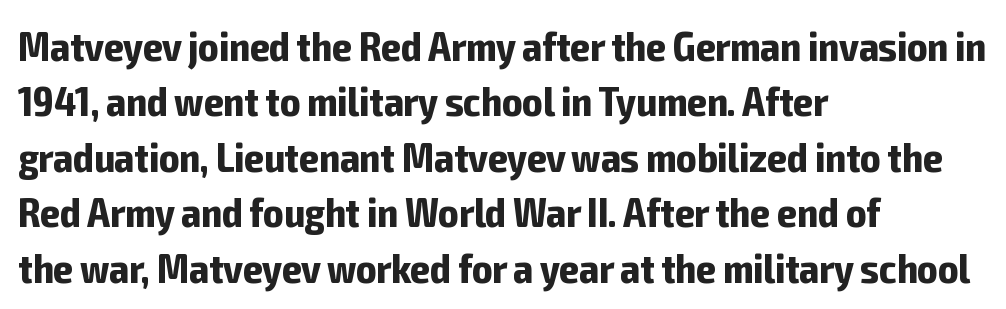
The image shows 42 px bold, condensed sans-serif type, upright; set left-aligned, normal line spacing (1.32x), normal letter spacing, not underlined; low stroke contrast and a medium x-height.
